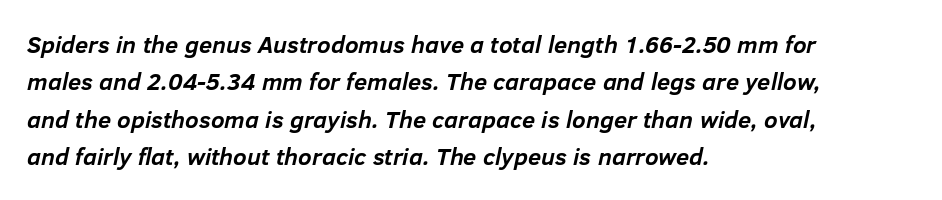
The image shows 24 px bold type, italic (leaning right); set left-aligned, normal line spacing (1.56x), normal letter spacing, not underlined.
